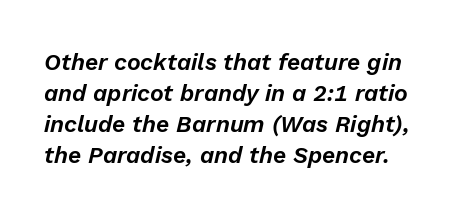
Q: Is the text italic (slanted)? A: Yes, it leans right by about 13 degrees.
Q: Is the text underlined? A: No.
Q: Is the spacing between letters normal or unusually wide? A: Normal.
Q: Is the spacing between lines tight, normal or loose? A: Normal.
